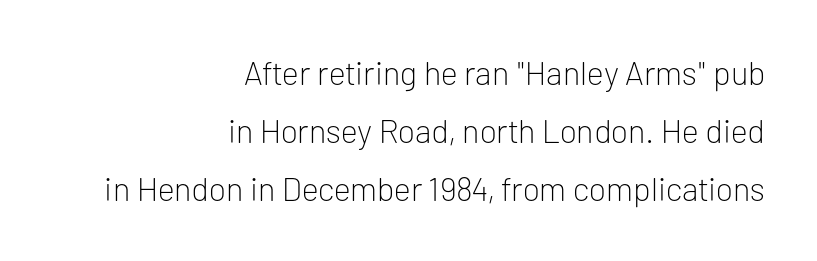
Q: Is the text bold? A: No.
Q: Is the text italic (slanted)? A: No, it is upright.
Q: Is the typeface a serif or a sans-serif typeface? A: Sans-serif.
Q: Is the text underlined? A: No.
Q: How is the paragraph aligned? A: Right-aligned.
Q: Is the spacing between letters normal or unusually wide? A: Normal.
Q: Width (condensed, normal, or wide)? A: Normal.
Q: Stroke contrast? A: Low.
Q: x-height? A: Medium.
Q: Monospaced? A: No.
